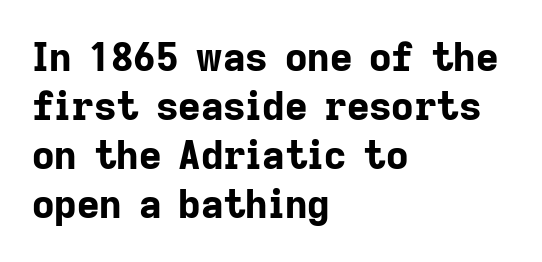
The image shows 39 px bold sans-serif type, upright; set left-aligned, normal line spacing (1.26x), normal letter spacing, not underlined; low stroke contrast and a medium x-height.
